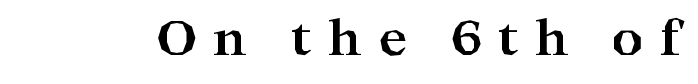
{"serif": "yes", "italic": "no", "bold": "yes", "weight": "bold", "width": "wide", "stroke_contrast": "high", "x_height": "medium", "monospaced": "no", "underline": "no", "letter_spacing": "wide", "letter_spacing_em": 0.32, "glyph_px": 49}
